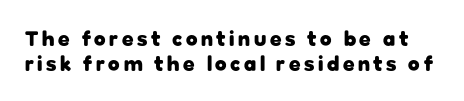
{"italic": "no", "bold": "yes", "underline": "no", "line_spacing_ratio": 1.17, "glyph_px": 21}
